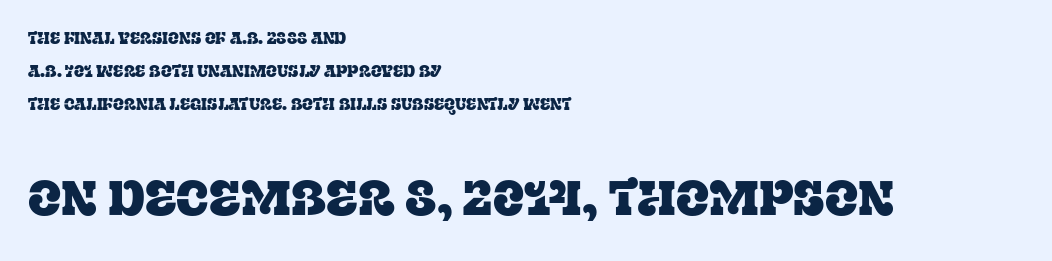
Q: Is the text italic (slanted)? A: No, it is upright.
Q: Is the typeface a serif or a sans-serif typeface? A: Serif.
Q: Is the text underlined? A: No.
Q: How is the paragraph aligned? A: Left-aligned.
Q: Is the spacing between letters normal or unusually wide? A: Normal.
Q: Is the spacing between lines tight, normal or loose? A: Loose.
Q: Which block of text is set in a larger size, the first (top) or the second (bottom)? A: The second (bottom) one.
Q: Width (condensed, normal, or wide)? A: Normal.
Q: Stroke contrast? A: Low.
Q: x-height? A: Large.
Q: Monospaced? A: No.
